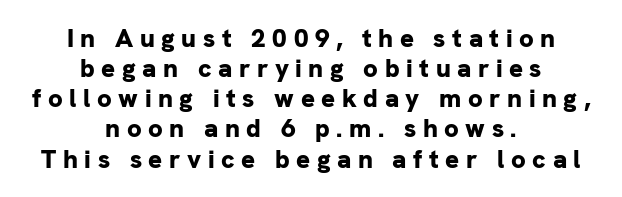
Q: Is the text bold? A: Yes.
Q: Is the text italic (slanted)? A: No, it is upright.
Q: Is the text underlined? A: No.
Q: How is the paragraph aligned? A: Centered.
Q: Is the spacing between letters normal or unusually wide? A: Unusually wide.
